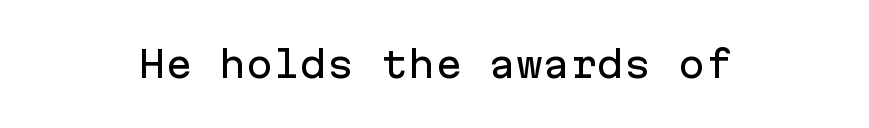
The image shows 36 px sans-serif type, upright, monospaced; set normal letter spacing, not underlined; low stroke contrast and a medium x-height.
